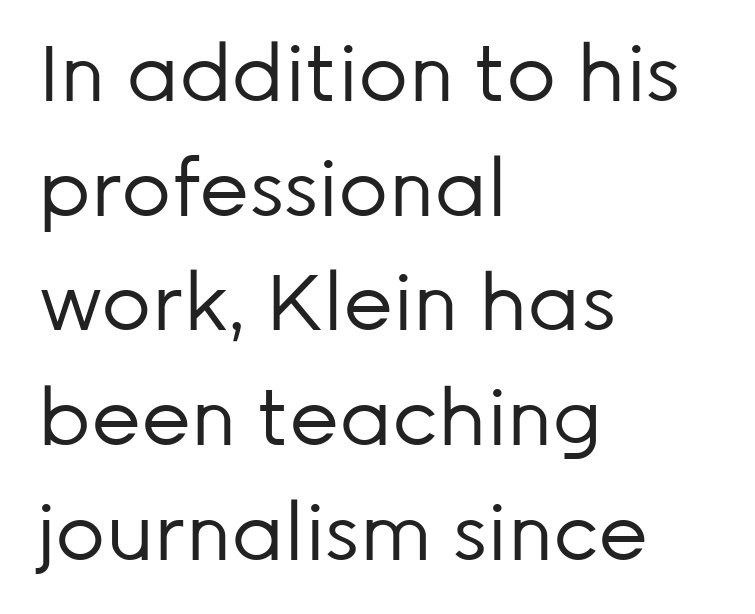
The image shows 78 px regular-weight sans-serif type, upright; set left-aligned, normal line spacing (1.47x), normal letter spacing, not underlined; low stroke contrast and a medium x-height.
